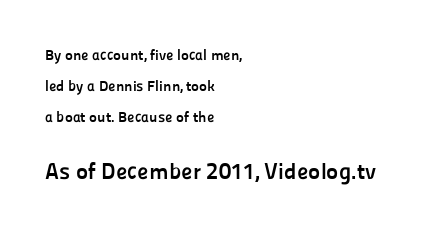
{"italic": "no", "bold": "yes", "underline": "no", "align": "left", "line_spacing": "loose", "line_spacing_ratio": 2.07, "letter_spacing": "normal", "letter_spacing_em": 0.0, "larger_block": "second", "size_ratio": 1.53, "glyph_px": 23}
